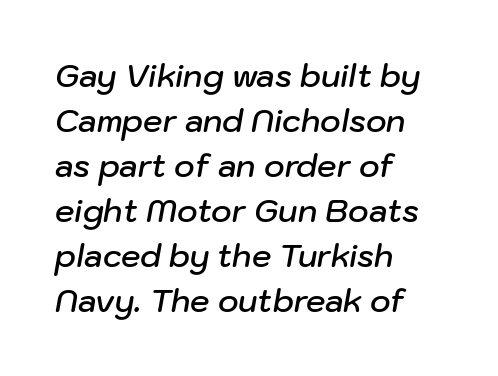
{"italic": "yes", "lean": "right", "slant_degrees": 10, "bold": "semi", "weight": "semibold", "width": "normal", "stroke_contrast": "low", "x_height": "medium", "monospaced": "no", "underline": "no", "align": "left", "line_spacing": "normal", "line_spacing_ratio": 1.45, "letter_spacing": "normal", "letter_spacing_em": 0.0, "glyph_px": 31}
